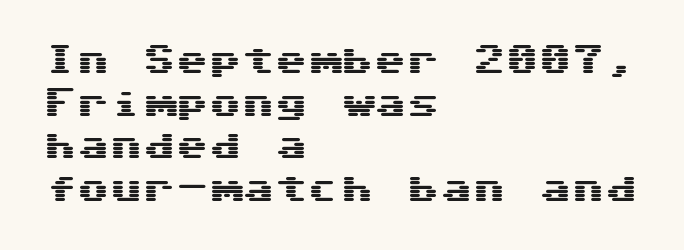
Q: Is the text italic (slanted)? A: No, it is upright.
Q: Is the typeface a serif or a sans-serif typeface? A: Sans-serif.
Q: Is the text underlined? A: No.
Q: How is the paragraph aligned? A: Left-aligned.
Q: Is the spacing between letters normal or unusually wide? A: Normal.
Q: Is the spacing between lines tight, normal or loose? A: Normal.
Q: Width (condensed, normal, or wide)? A: Wide.
Q: Stroke contrast? A: Medium.
Q: x-height? A: Medium.
